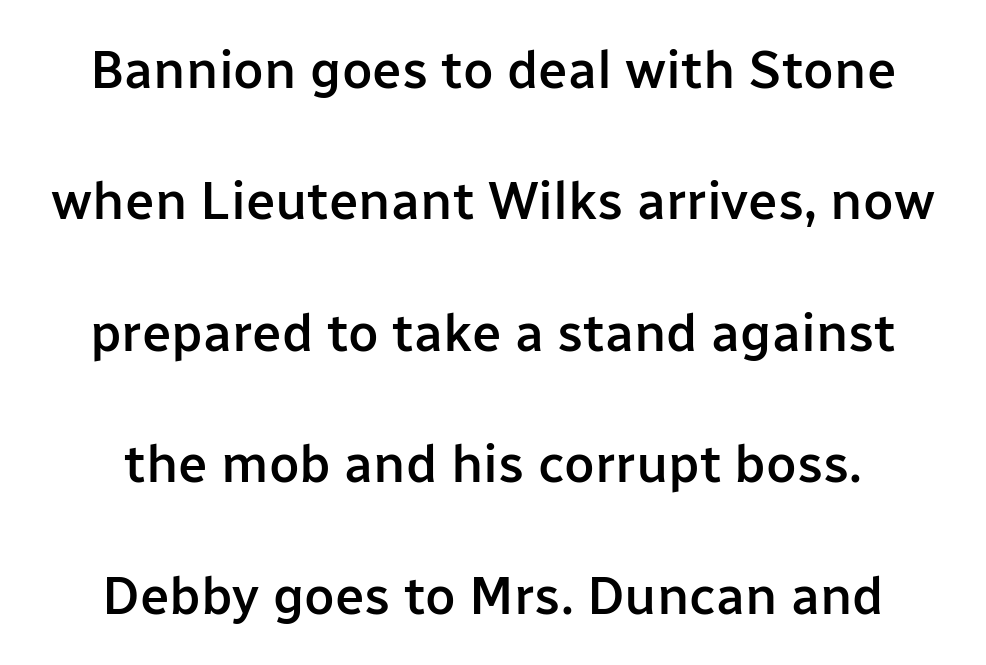
Lines of text with bare space underneath. The font is running at a semibold setting, under full bold. Is the letter spacing exaggerated? No — it looks like the ordinary default. The font's upright variant was chosen for this text. Is this a fixed-width face? No — the glyphs have proportional, varying widths. The type family on display is of the sans-serif kind.
